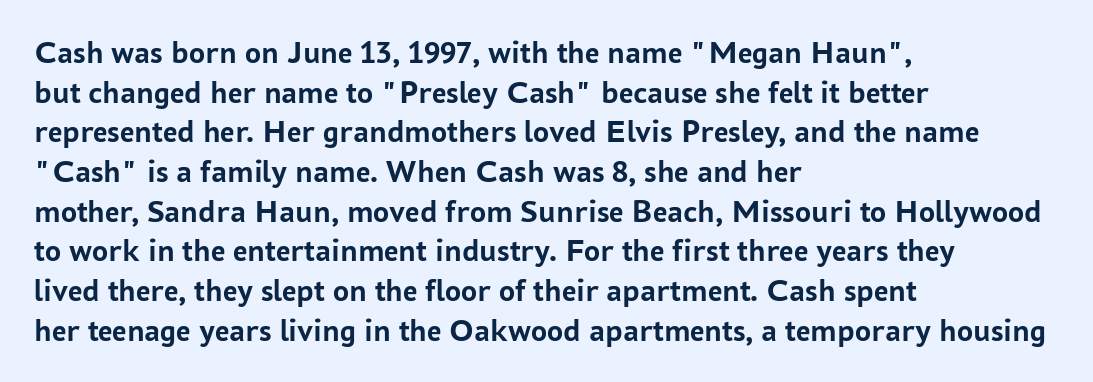
The image shows 32 px semibold sans-serif type, upright; set left-aligned, line spacing 1.24x, normal letter spacing, not underlined; low stroke contrast and a medium x-height.
